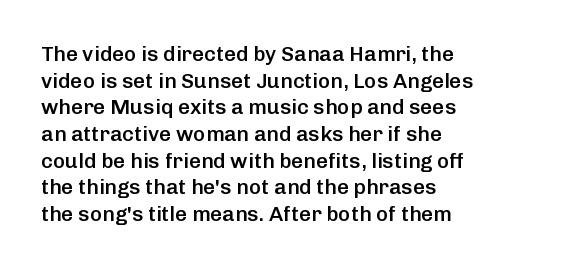
The image shows 21 px text type, upright; set left-aligned, normal line spacing (1.27x), normal letter spacing, not underlined.
